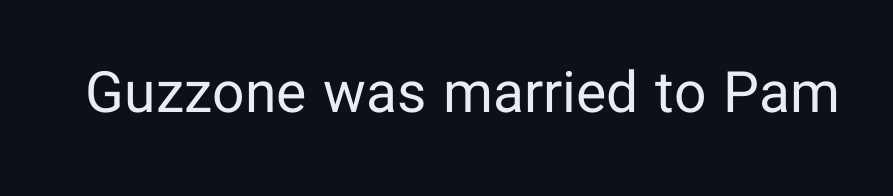
The words here are not underlined. Observe the ordinary spacing: letters are neighbours, not strangers. To sum up the face: it is a sans, with no serifs. This is the regular roman posture of the typeface. Think of a printed novel: that variable character pitch is what you see here.
